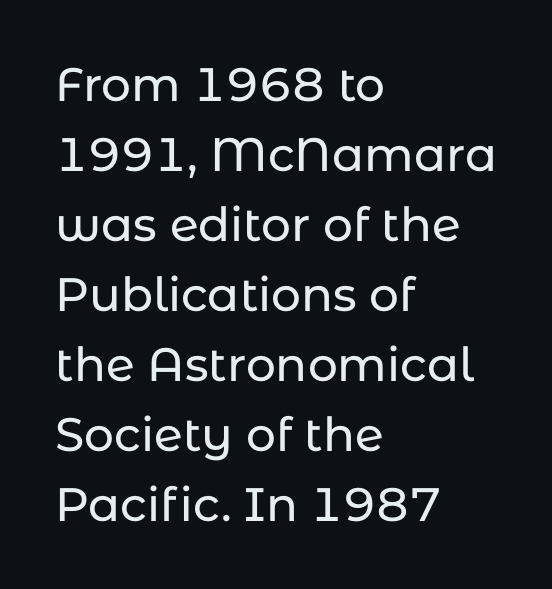
Q: Is the text italic (slanted)? A: No, it is upright.
Q: Is the typeface a serif or a sans-serif typeface? A: Sans-serif.
Q: Is the text underlined? A: No.
Q: How is the paragraph aligned? A: Left-aligned.
Q: Is the spacing between letters normal or unusually wide? A: Normal.
Q: Is the spacing between lines tight, normal or loose? A: Normal.
Q: Width (condensed, normal, or wide)? A: Normal.
Q: Stroke contrast? A: Low.
Q: x-height? A: Medium.
Q: Monospaced? A: No.
